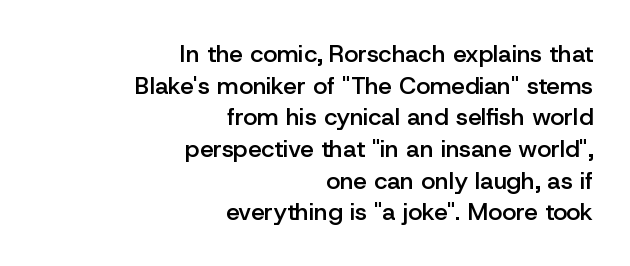
The image shows 24 px text type, upright; set right-aligned, normal line spacing (1.32x), normal letter spacing, not underlined.
